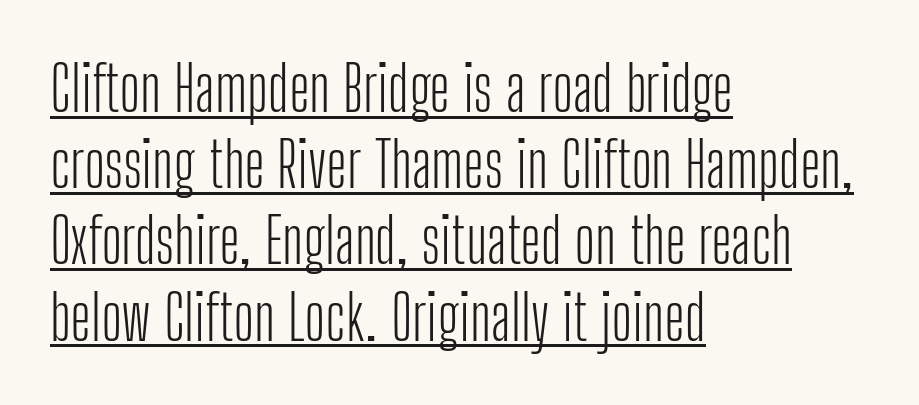
{"serif": "no", "italic": "no", "bold": "no", "weight": "light", "width": "condensed", "stroke_contrast": "low", "x_height": "medium", "monospaced": "no", "underline": "yes", "align": "left", "line_spacing_ratio": 1.21, "letter_spacing": "normal", "letter_spacing_em": 0.0, "glyph_px": 63}
